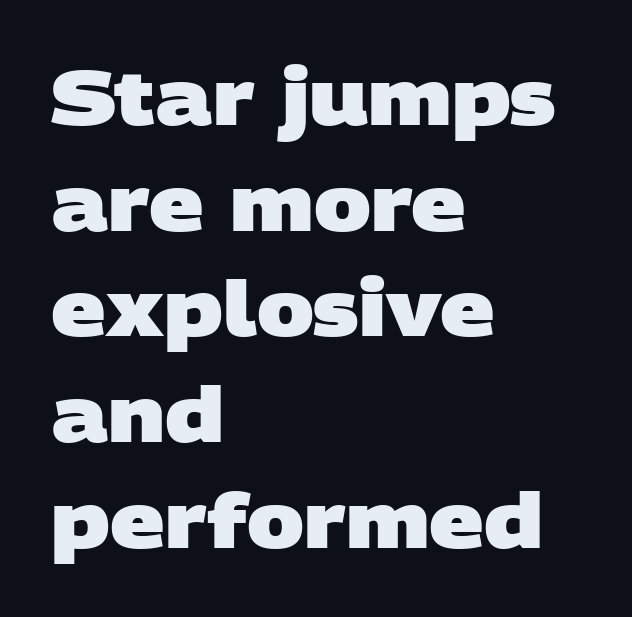
The image shows 76 px heavy, wide sans-serif type; set left-aligned, normal line spacing (1.39x), normal letter spacing, not underlined; low stroke contrast and a large x-height.
